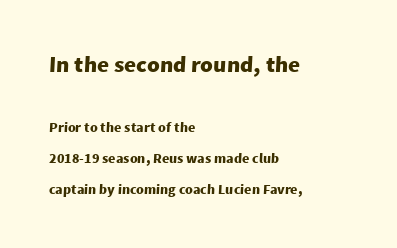
The image shows 23 px bold type; set left-aligned, loose line spacing (2.21x), normal letter spacing, not underlined; the first (top) block is 1.64x larger.
